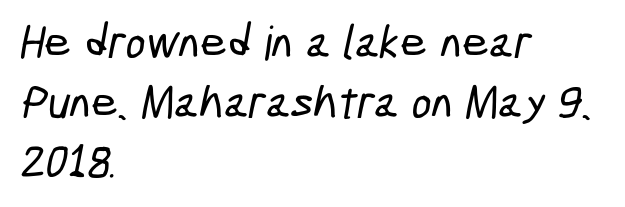
Q: Is the typeface a serif or a sans-serif typeface? A: Sans-serif.
Q: Is the text underlined? A: No.
Q: How is the paragraph aligned? A: Left-aligned.
Q: Is the spacing between letters normal or unusually wide? A: Normal.
Q: Is the spacing between lines tight, normal or loose? A: Normal.
Q: Width (condensed, normal, or wide)? A: Condensed.
Q: Stroke contrast? A: Low.
Q: x-height? A: Medium.
Q: Monospaced? A: No.
